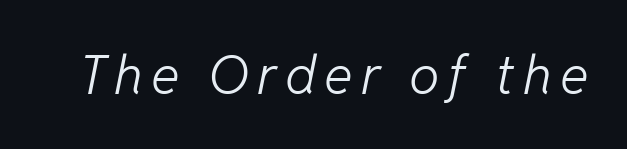
Q: Is the text bold? A: No.
Q: Is the text italic (slanted)? A: Yes, it leans right by about 11 degrees.
Q: Is the text underlined? A: No.
Q: Width (condensed, normal, or wide)? A: Normal.
Q: Stroke contrast? A: Low.
Q: x-height? A: Medium.
Q: Monospaced? A: No.
